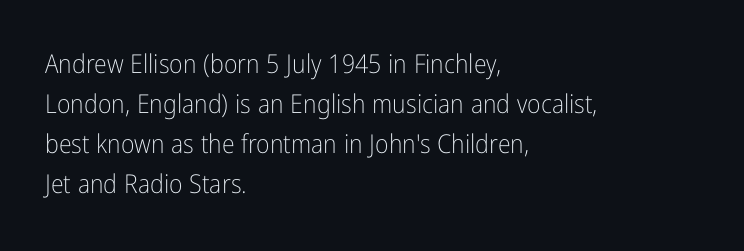
The image shows 26 px text type, upright; set left-aligned, normal line spacing (1.54x), normal letter spacing, not underlined.
